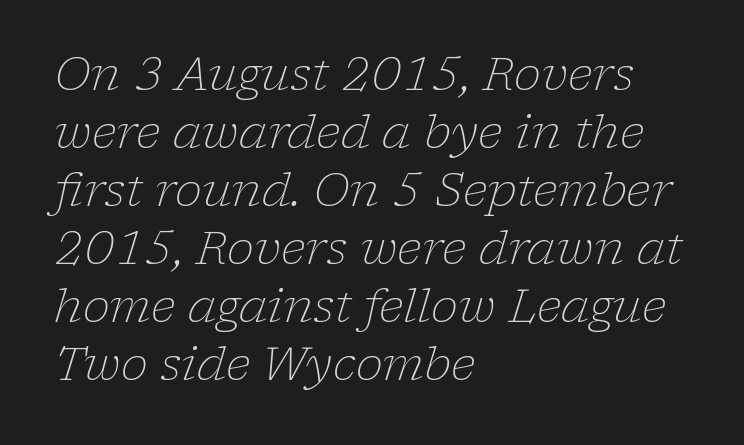
{"serif": "yes", "italic": "yes", "lean": "right", "slant_degrees": 17, "bold": "no", "weight": "light", "width": "normal", "stroke_contrast": "low", "x_height": "medium", "monospaced": "no", "underline": "no", "align": "left", "line_spacing": "normal", "line_spacing_ratio": 1.26, "letter_spacing": "normal", "letter_spacing_em": 0.0, "glyph_px": 46}
